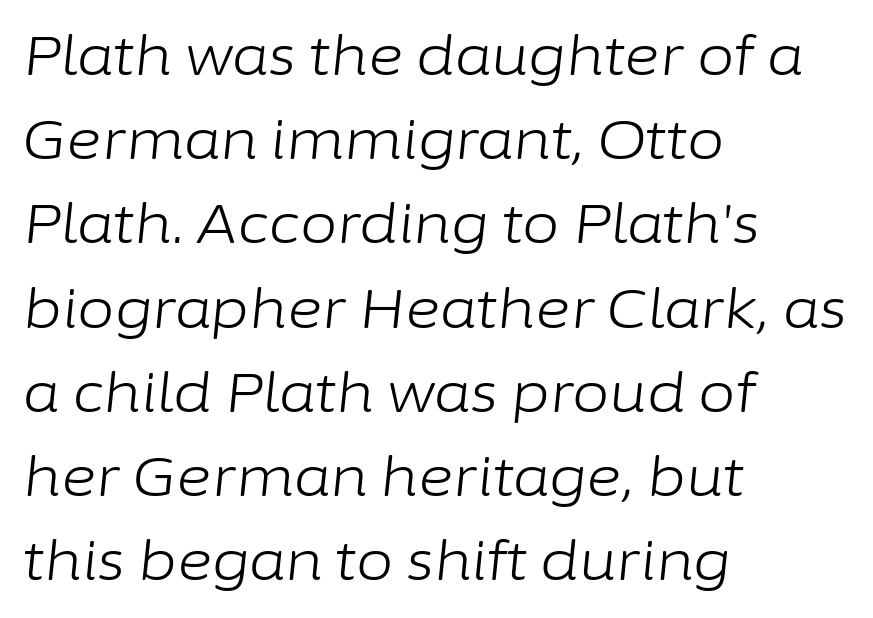
A student would call this left alignment; a typographer would say flush left, rag right. Is the letter spacing exaggerated? No — it looks like the ordinary default. Does the leading feel generous? No, just average. Character widths vary here, with narrow letters taking less room than wide ones. The typography opts for an oblique posture over an upright one. Nobody drew a line under any word here.
